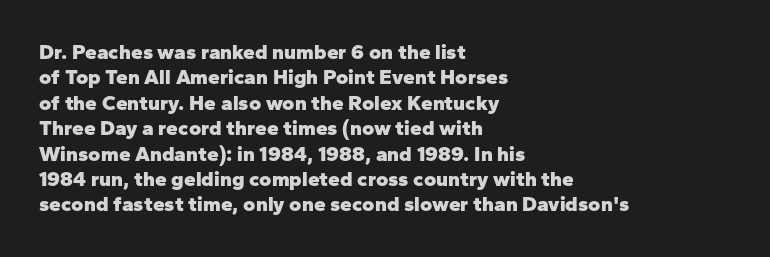
Q: Is the text bold? A: Yes.
Q: Is the text italic (slanted)? A: No, it is upright.
Q: Is the text underlined? A: No.
Q: How is the paragraph aligned? A: Left-aligned.
Q: Is the spacing between letters normal or unusually wide? A: Normal.
